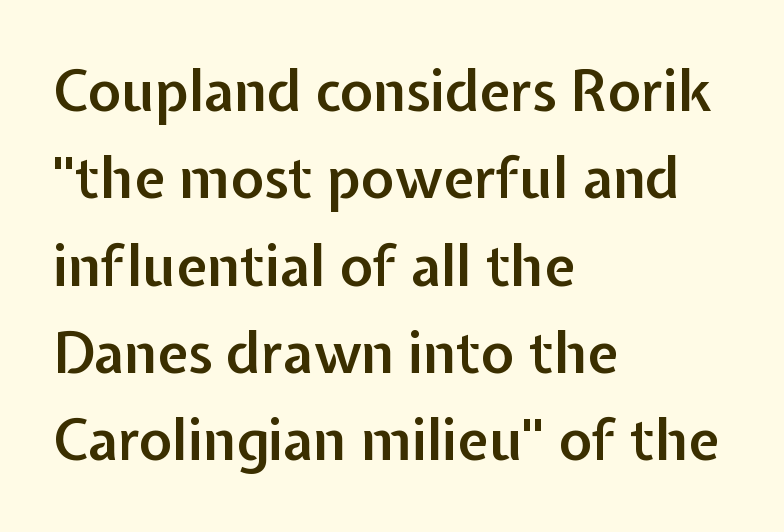
The font's upright variant was chosen for this text. Whoever set this chose a conventional vertical rhythm. Leftover space on each line is placed entirely after the last word. Check under the words: just untouched page. Weight: semibold (demi).
